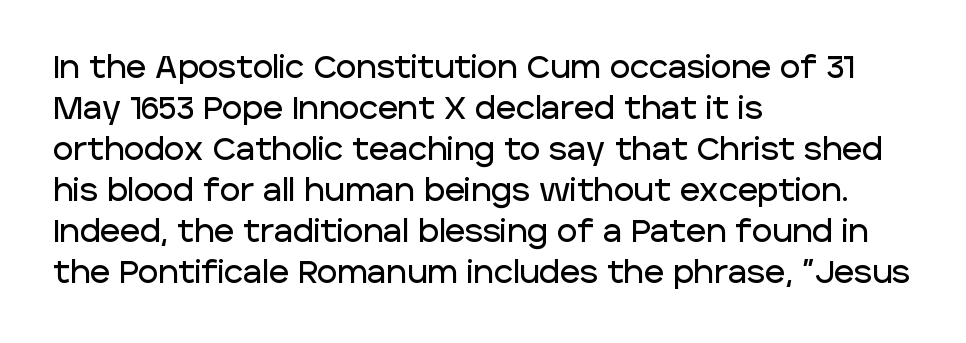
The type sits square on the baseline with zero lean. Check the space under the baseline: it is left empty. This rendering leaves character spacing at its baseline value. The lines sit at an ordinary, default distance from one another. Think of a printed novel: that variable character pitch is what you see here. Grotesque or geometric, the face here clearly has no serifs.
